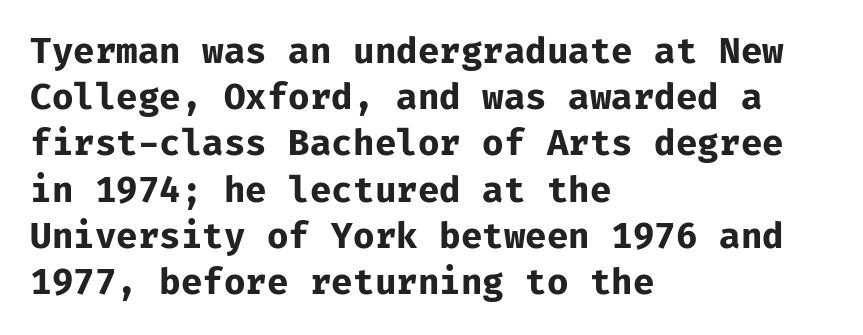
The image shows 35 px bold sans-serif type, upright, monospaced; set left-aligned, normal line spacing (1.32x), normal letter spacing, not underlined; low stroke contrast and a medium x-height.
